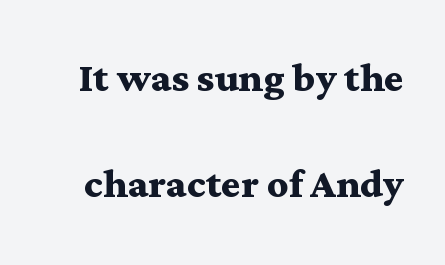
The font family rendered here belongs to the serif group. Each new line begins a long way beneath the previous one. Summary of weight: heavy, a full bold. Nobody touched the tracking dial on this one. Type without underlining.
